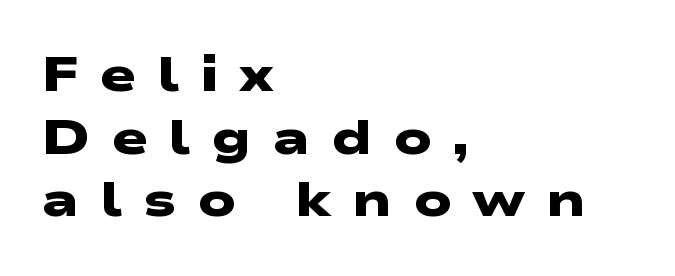
Q: Is the text bold? A: Yes.
Q: Is the typeface a serif or a sans-serif typeface? A: Sans-serif.
Q: Is the text underlined? A: No.
Q: How is the paragraph aligned? A: Left-aligned.
Q: Is the spacing between letters normal or unusually wide? A: Unusually wide.
Q: Is the spacing between lines tight, normal or loose? A: Normal.
Q: Width (condensed, normal, or wide)? A: Wide.
Q: Stroke contrast? A: Low.
Q: x-height? A: Medium.
Q: Monospaced? A: No.
